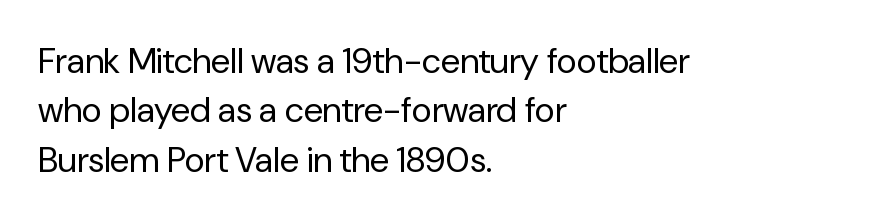
{"serif": "no", "italic": "no", "bold": "no", "weight": "regular", "width": "normal", "stroke_contrast": "low", "x_height": "medium", "monospaced": "no", "underline": "no", "align": "left", "line_spacing": "normal", "line_spacing_ratio": 1.41, "letter_spacing": "normal", "letter_spacing_em": 0.0, "glyph_px": 35}
